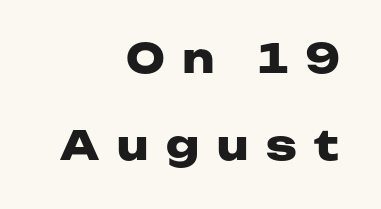
{"serif": "no", "italic": "no", "bold": "yes", "weight": "heavy", "width": "wide", "stroke_contrast": "low", "x_height": "medium", "monospaced": "no", "underline": "no", "align": "right", "line_spacing": "loose", "line_spacing_ratio": 2.17, "letter_spacing": "wide", "letter_spacing_em": 0.44, "glyph_px": 40}
